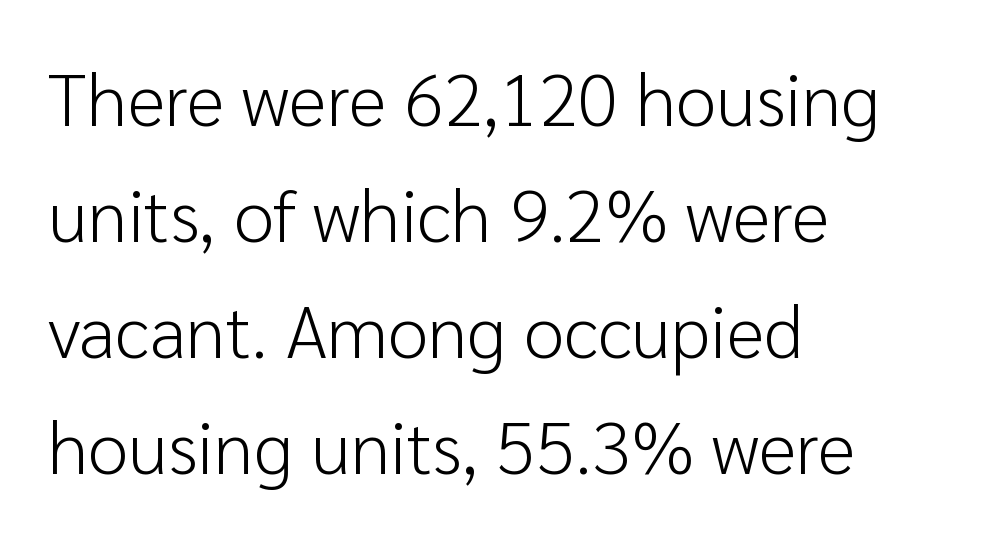
Q: Is the text bold? A: No.
Q: Is the text italic (slanted)? A: No, it is upright.
Q: Is the typeface a serif or a sans-serif typeface? A: Sans-serif.
Q: Is the text underlined? A: No.
Q: How is the paragraph aligned? A: Left-aligned.
Q: Is the spacing between letters normal or unusually wide? A: Normal.
Q: Is the spacing between lines tight, normal or loose? A: Normal.
Q: Width (condensed, normal, or wide)? A: Normal.
Q: Stroke contrast? A: Low.
Q: x-height? A: Medium.
Q: Monospaced? A: No.
